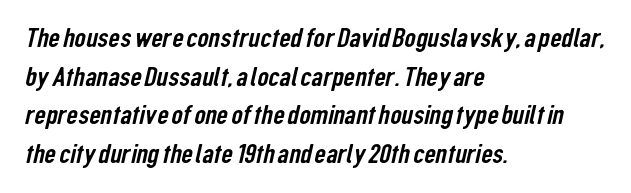
The image shows 28 px condensed sans-serif type; set left-aligned, normal line spacing (1.38x), normal letter spacing, not underlined; low stroke contrast and a medium x-height.
